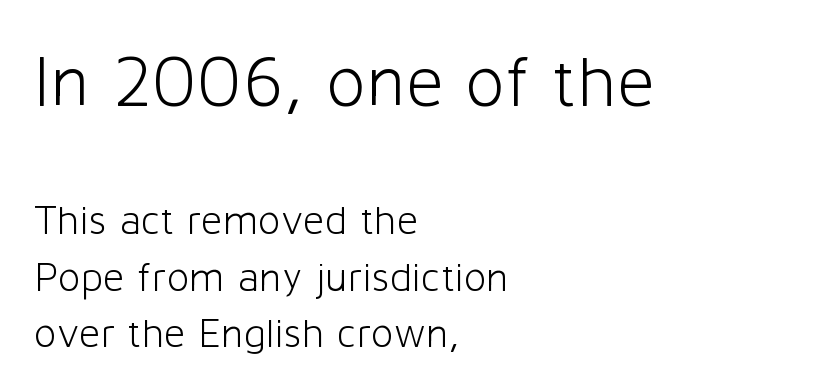
{"serif": "no", "italic": "no", "bold": "no", "weight": "light", "width": "normal", "stroke_contrast": "low", "x_height": "medium", "monospaced": "no", "underline": "no", "align": "left", "line_spacing": "normal", "line_spacing_ratio": 1.35, "letter_spacing": "normal", "letter_spacing_em": 0.0, "larger_block": "first", "size_ratio": 1.76, "glyph_px": 74}
